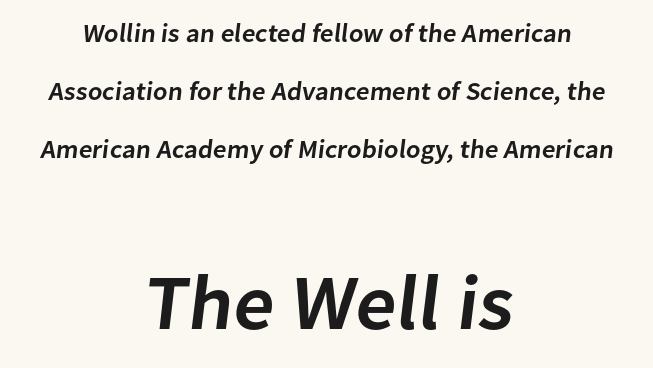
The image shows 78 px semibold sans-serif type; set centered, loose line spacing (2.23x), normal letter spacing, not underlined; the second (bottom) block is 3.0x larger; low stroke contrast and a medium x-height.
